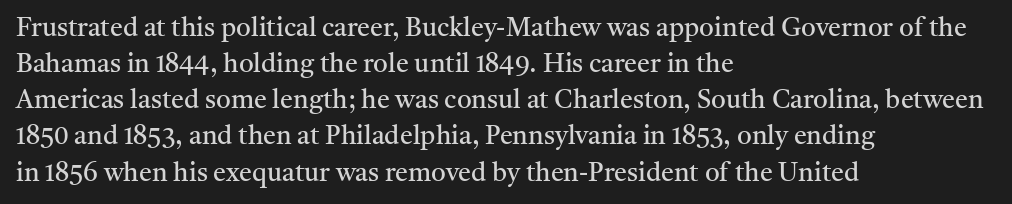
Q: Is the text bold? A: No.
Q: Is the text italic (slanted)? A: No, it is upright.
Q: Is the text underlined? A: No.
Q: How is the paragraph aligned? A: Left-aligned.
Q: Is the spacing between letters normal or unusually wide? A: Normal.
Q: Is the spacing between lines tight, normal or loose? A: Normal.
